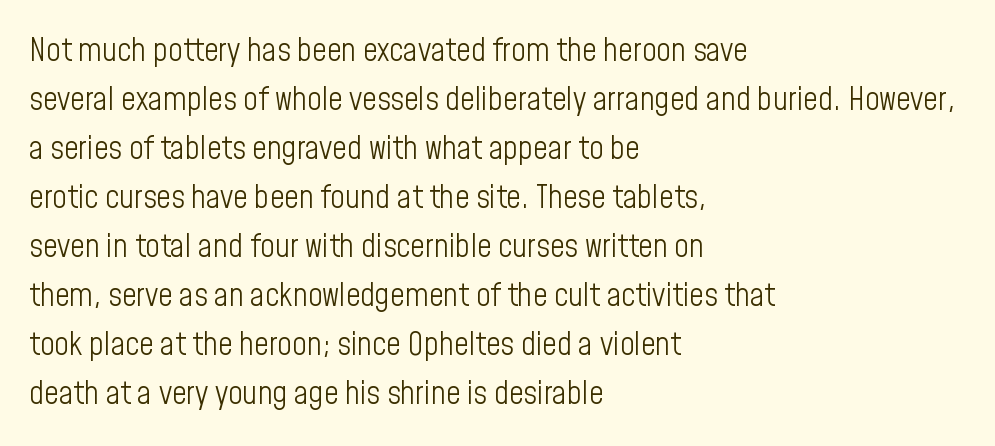
Q: Is the text bold? A: No.
Q: Is the text italic (slanted)? A: No, it is upright.
Q: Is the typeface a serif or a sans-serif typeface? A: Sans-serif.
Q: Is the text underlined? A: No.
Q: How is the paragraph aligned? A: Left-aligned.
Q: Is the spacing between letters normal or unusually wide? A: Normal.
Q: Is the spacing between lines tight, normal or loose? A: Normal.
Q: Width (condensed, normal, or wide)? A: Condensed.
Q: Stroke contrast? A: Low.
Q: x-height? A: Medium.
Q: Monospaced? A: No.
